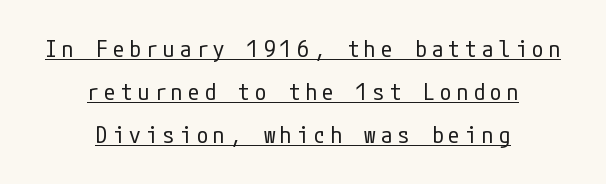
The image shows 23 px text type, upright; set centered, line spacing 1.87x, unusually wide letter spacing (+0.23 em), underlined.
